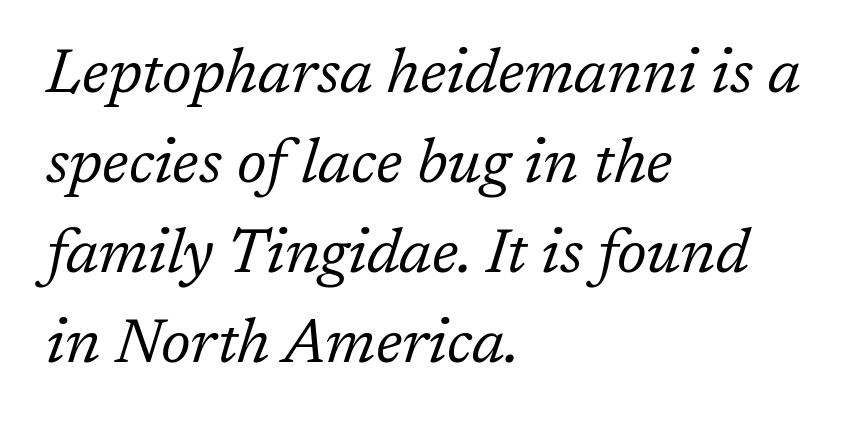
The setting favours the left margin, as ordinary paragraphs usually do. A typesetter would mark this as italic. In terms of letterspacing, this is plain default setting. Is this a fixed-width face? No — the glyphs have proportional, varying widths. Heaviness? Minimal to ordinary, like unemphasized prose. Anything drawn beneath the words? Only blank space.
